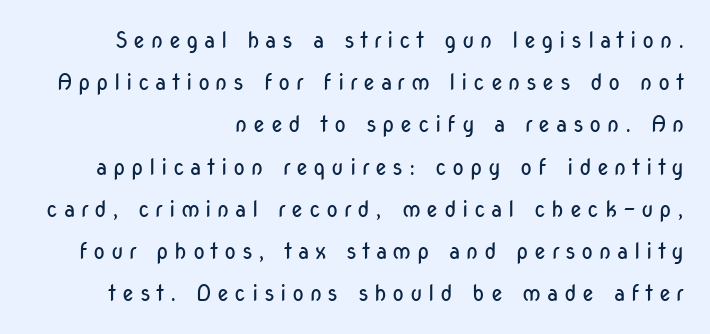
The image shows 22 px text type, upright; set right-aligned, loose line spacing (1.92x), unusually wide letter spacing (+0.25 em), not underlined.
